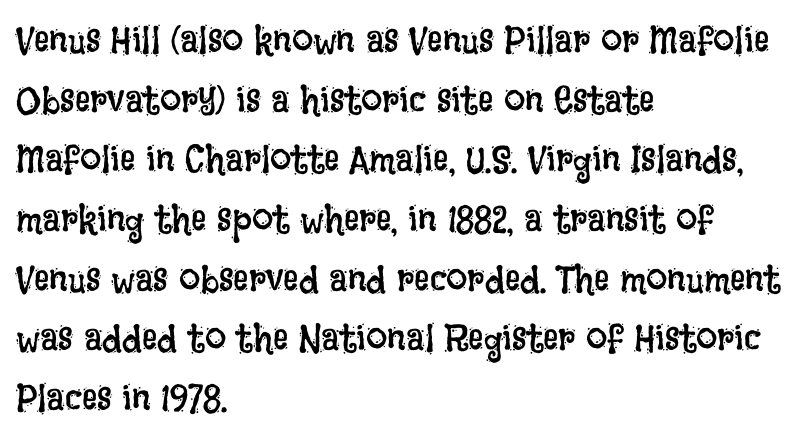
{"italic": "no", "bold": "no", "weight": "regular", "width": "condensed", "stroke_contrast": "low", "x_height": "large", "monospaced": "no", "underline": "no", "align": "left", "line_spacing": "normal", "line_spacing_ratio": 1.57, "letter_spacing": "normal", "letter_spacing_em": 0.0, "glyph_px": 38}
